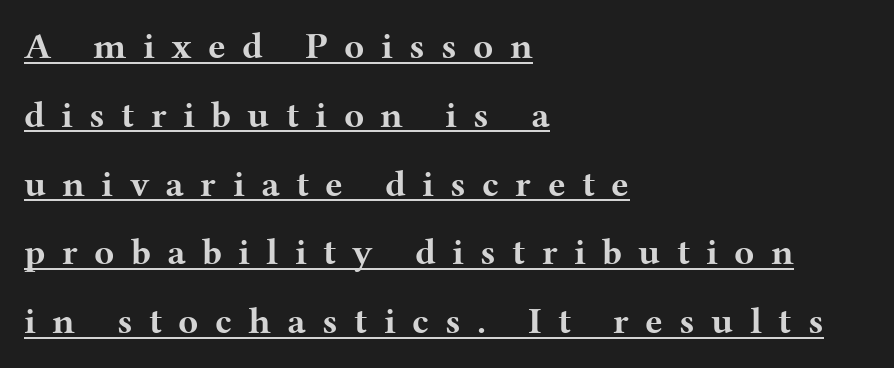
The image shows 37 px bold, wide serif type, upright; set left-aligned, line spacing 1.86x, unusually wide letter spacing (+0.44 em), underlined; medium stroke contrast and a medium x-height.
